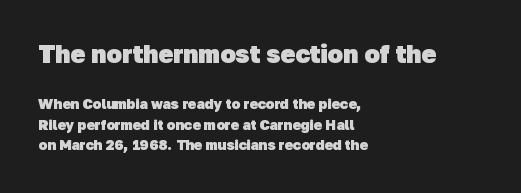
Each row of text sits above clean, open space. Whoever set this made the first block the dominant, larger element. The rag falls on the right side of this text block. Default kerning and tracking; the words read as compact shapes. Quick note: interline space is typical. Plenty of ink on the page — the face is bold.
